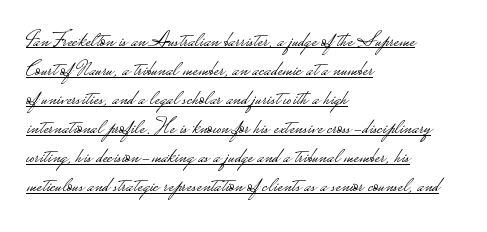
Line beginnings align vertically; line endings do not. A baseline rule has been typeset under these characters. This sample uses plain, unmodified letter spacing. The face looks like a standard text weight, possibly lighter. The designer left line spacing at the default.
